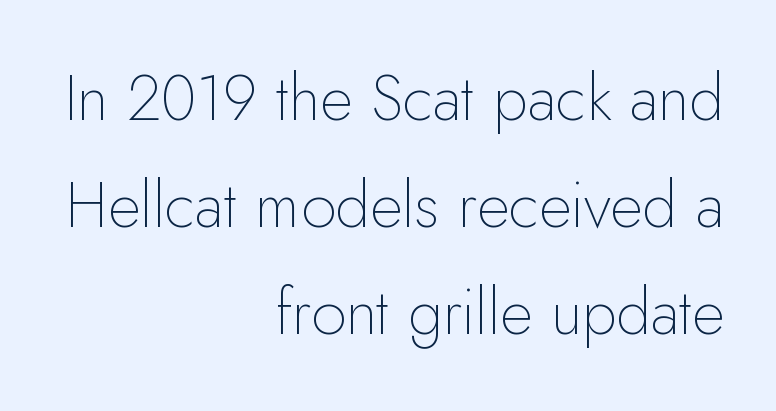
Q: Is the text bold? A: No.
Q: Is the text italic (slanted)? A: No, it is upright.
Q: Is the typeface a serif or a sans-serif typeface? A: Sans-serif.
Q: Is the text underlined? A: No.
Q: How is the paragraph aligned? A: Right-aligned.
Q: Is the spacing between letters normal or unusually wide? A: Normal.
Q: Is the spacing between lines tight, normal or loose? A: Normal.
Q: Width (condensed, normal, or wide)? A: Normal.
Q: Stroke contrast? A: Low.
Q: x-height? A: Small.
Q: Monospaced? A: No.
